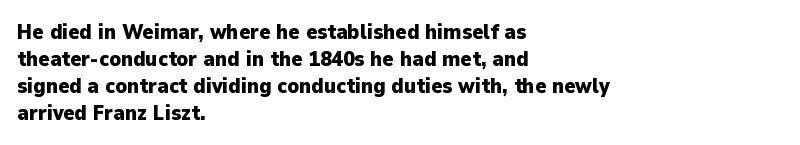
The image shows 21 px bold type, upright; set left-aligned, normal line spacing (1.28x), normal letter spacing, not underlined.
